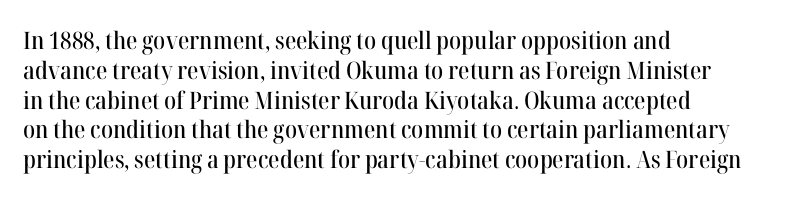
This sample uses an upright cut, with every glyph sitting square on the baseline. The space beneath each line is pristine and unruled. Short note: letters normally spaced. A classic flush-left, rag-right setting is used for this passage.
